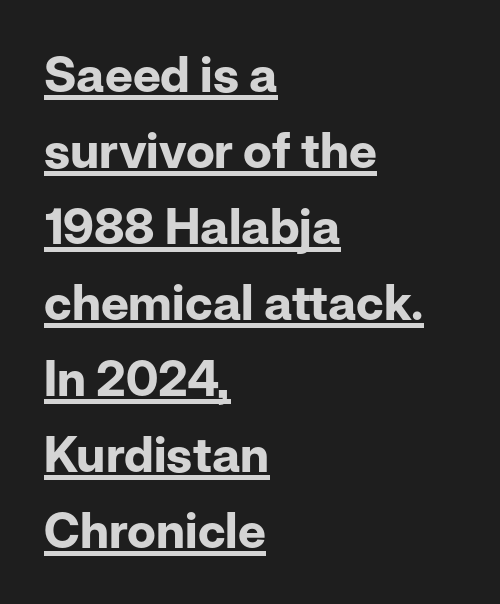
{"serif": "no", "italic": "no", "bold": "yes", "weight": "bold", "width": "normal", "stroke_contrast": "low", "x_height": "medium", "monospaced": "no", "underline": "yes", "align": "left", "line_spacing": "normal", "line_spacing_ratio": 1.55, "letter_spacing": "normal", "letter_spacing_em": 0.0, "glyph_px": 49}
